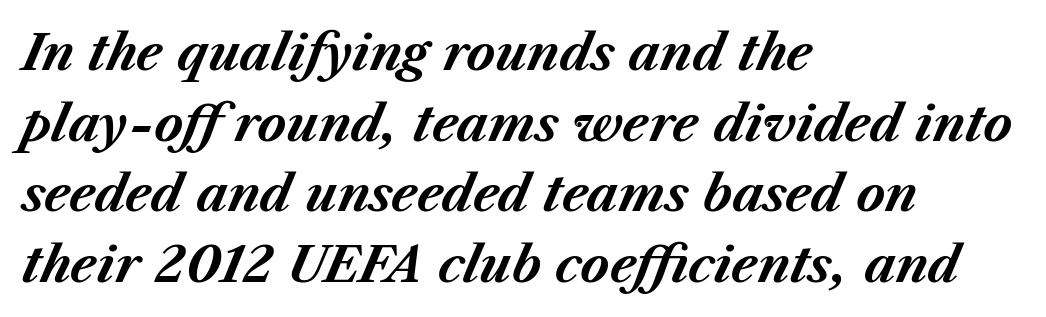
Q: Is the text bold? A: Yes.
Q: Is the text italic (slanted)? A: Yes, it leans right by about 23 degrees.
Q: Is the text underlined? A: No.
Q: How is the paragraph aligned? A: Left-aligned.
Q: Is the spacing between letters normal or unusually wide? A: Normal.
Q: Is the spacing between lines tight, normal or loose? A: Normal.
Q: Width (condensed, normal, or wide)? A: Normal.
Q: Stroke contrast? A: Medium.
Q: x-height? A: Medium.
Q: Monospaced? A: No.
